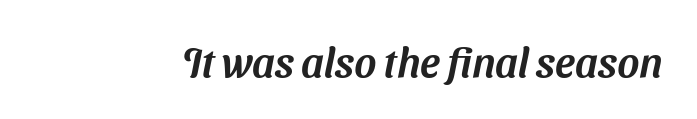
Is the letter spacing exaggerated? No — it looks like the ordinary default. This is sans-serif lettering, the kind often seen on screens and signage. Quick note: underline off. Each letter keeps its own natural width here, so spacing adapts to shape.
